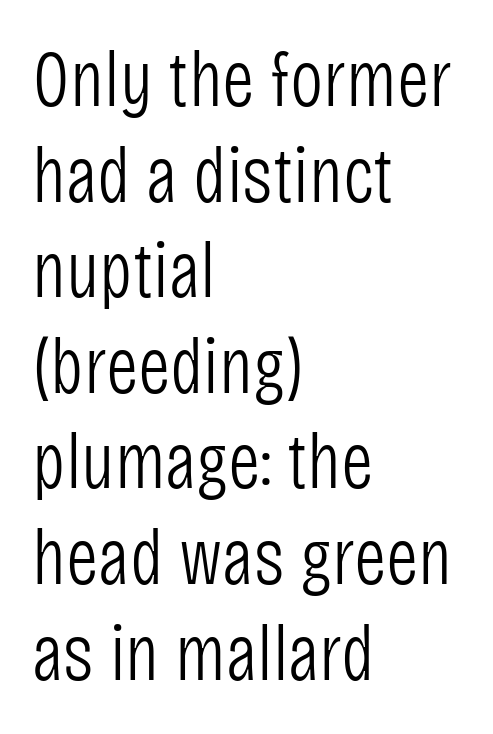
The typeface chosen for these lines omits serifs. Heft: none added — not bold. Visually the block forms a straight wall on the left and a jagged coastline on the right. The gap between lines stays unmarked. The letters advance in unequal steps, a hallmark of proportional type.
